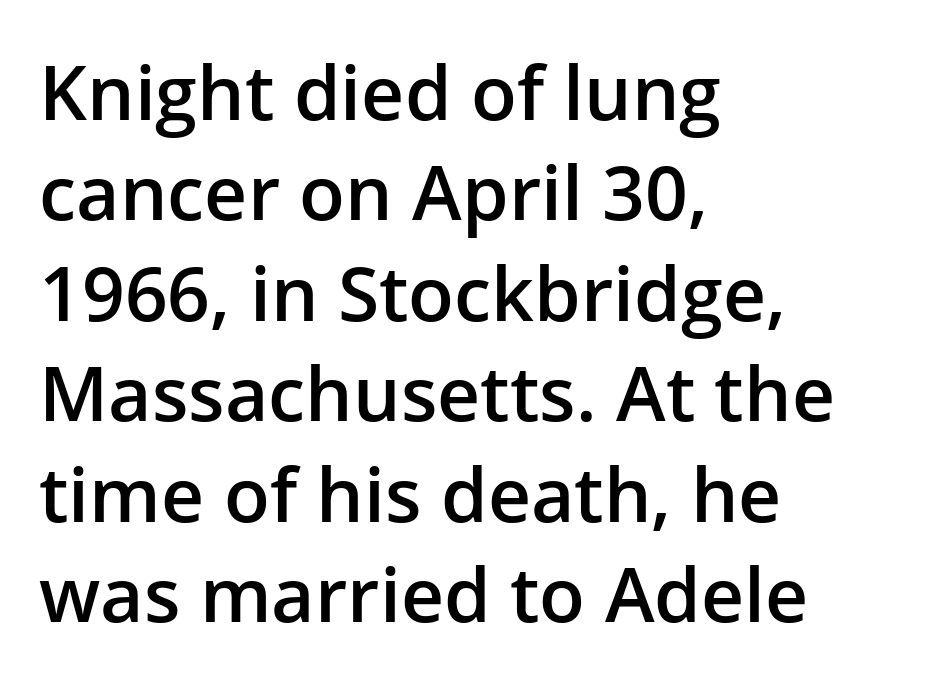
{"serif": "no", "italic": "no", "bold": "semi", "weight": "semibold", "width": "normal", "stroke_contrast": "low", "x_height": "medium", "monospaced": "no", "underline": "no", "align": "left", "line_spacing": "normal", "line_spacing_ratio": 1.34, "letter_spacing": "normal", "letter_spacing_em": 0.0, "glyph_px": 75}
